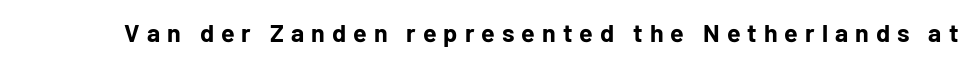
Q: Is the text bold? A: Yes.
Q: Is the text italic (slanted)? A: No, it is upright.
Q: Is the text underlined? A: No.
Q: Is the spacing between letters normal or unusually wide? A: Unusually wide.
